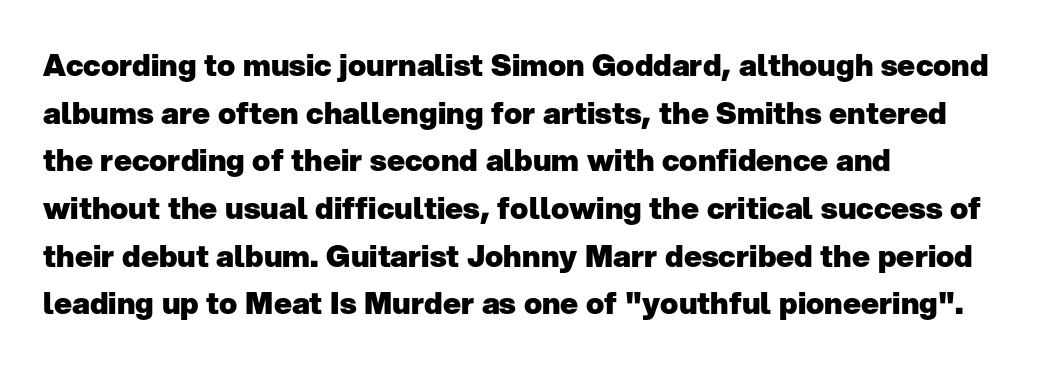
Q: Is the text bold? A: Yes.
Q: Is the text italic (slanted)? A: No, it is upright.
Q: Is the typeface a serif or a sans-serif typeface? A: Sans-serif.
Q: Is the text underlined? A: No.
Q: How is the paragraph aligned? A: Left-aligned.
Q: Is the spacing between letters normal or unusually wide? A: Normal.
Q: Is the spacing between lines tight, normal or loose? A: Normal.
Q: Width (condensed, normal, or wide)? A: Normal.
Q: Stroke contrast? A: Low.
Q: x-height? A: Medium.
Q: Monospaced? A: No.
